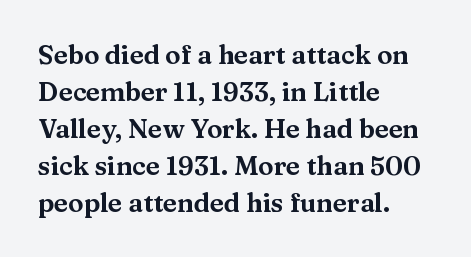
The image shows 26 px text type, upright; set left-aligned, normal line spacing (1.42x), normal letter spacing, not underlined.
